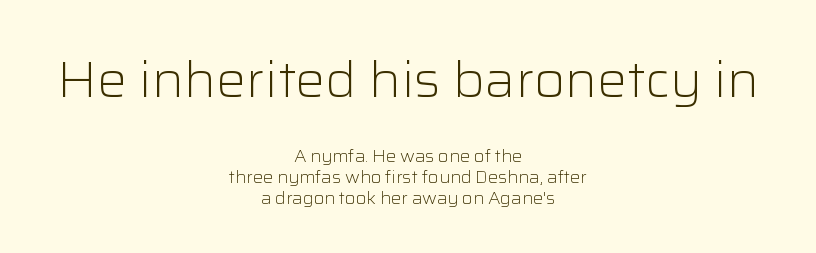
The image shows 50 px light sans-serif type, upright; set centered, line spacing 1.24x, normal letter spacing, not underlined; the first (top) block is 2.94x larger; low stroke contrast and a medium x-height.
